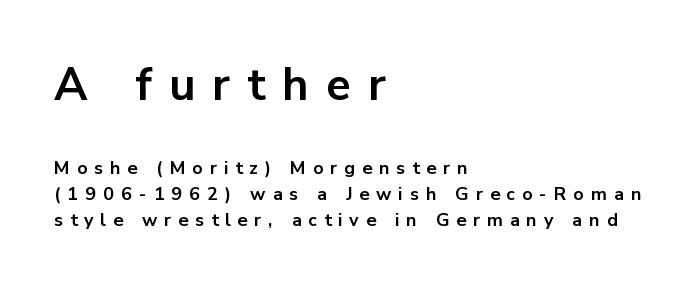
Q: Is the text bold? A: Yes.
Q: Is the text italic (slanted)? A: No, it is upright.
Q: Is the typeface a serif or a sans-serif typeface? A: Sans-serif.
Q: Is the text underlined? A: No.
Q: How is the paragraph aligned? A: Left-aligned.
Q: Is the spacing between letters normal or unusually wide? A: Unusually wide.
Q: Is the spacing between lines tight, normal or loose? A: Normal.
Q: Which block of text is set in a larger size, the first (top) or the second (bottom)? A: The first (top) one.
Q: Width (condensed, normal, or wide)? A: Normal.
Q: Stroke contrast? A: Low.
Q: x-height? A: Medium.
Q: Monospaced? A: No.
